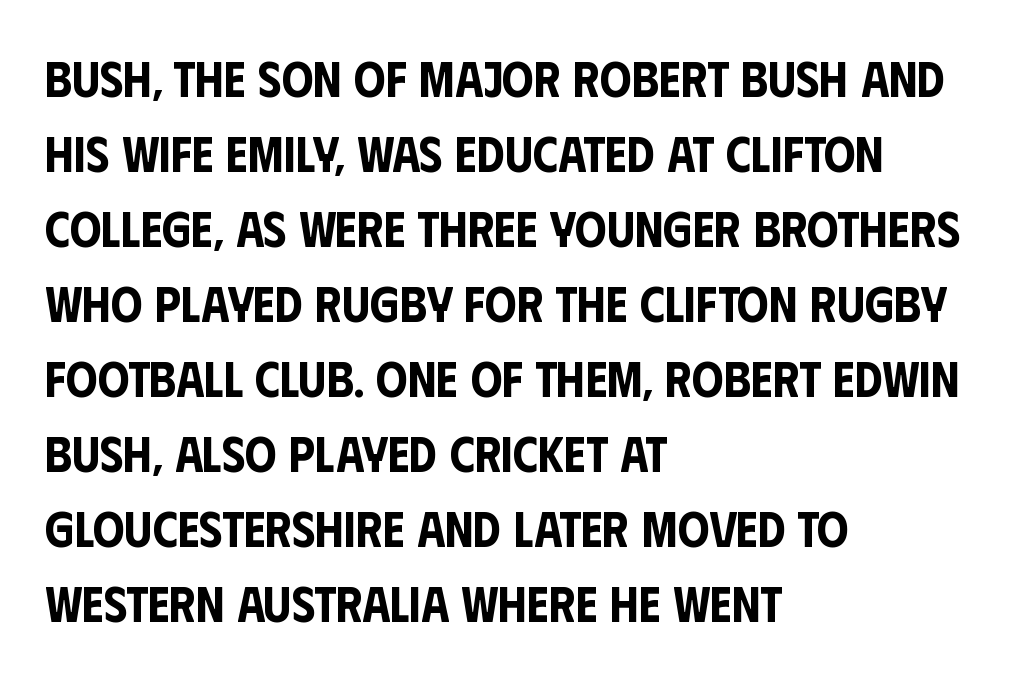
Q: Is the text italic (slanted)? A: No, it is upright.
Q: Is the typeface a serif or a sans-serif typeface? A: Sans-serif.
Q: Is the text underlined? A: No.
Q: How is the paragraph aligned? A: Left-aligned.
Q: Is the spacing between letters normal or unusually wide? A: Normal.
Q: Is the spacing between lines tight, normal or loose? A: Normal.
Q: Width (condensed, normal, or wide)? A: Condensed.
Q: Stroke contrast? A: Low.
Q: x-height? A: Large.
Q: Monospaced? A: No.
